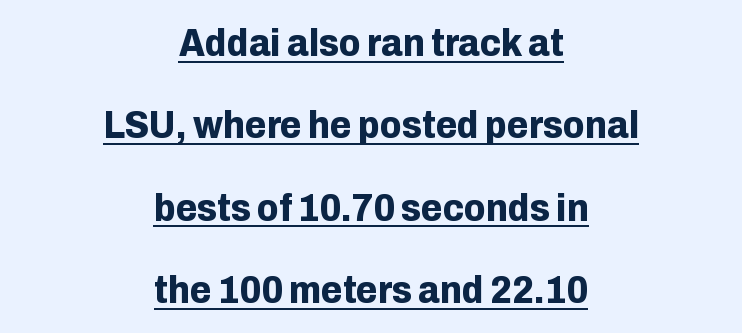
A great deal of white space separates one row of letters from the next. The face used here is rendered with its standard letterfit. Looks like regular typesetting: each glyph gets only the width it needs. Is this a sans? Yes — the strokes have no serifs. Is there any slant? The stems are plumb. These words are printed bold, with thick strokes throughout.
